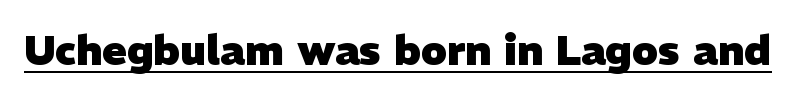
{"serif": "no", "bold": "yes", "weight": "heavy", "width": "normal", "stroke_contrast": "low", "x_height": "medium", "monospaced": "no", "underline": "yes", "letter_spacing": "normal", "letter_spacing_em": 0.0, "glyph_px": 41}
